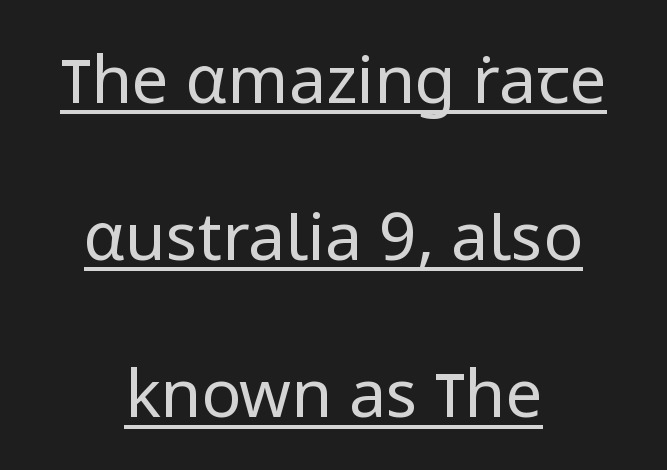
{"serif": "no", "italic": "no", "bold": "no", "weight": "regular", "width": "normal", "stroke_contrast": "low", "x_height": "medium", "monospaced": "no", "underline": "yes", "align": "center", "line_spacing": "loose", "line_spacing_ratio": 2.38, "letter_spacing": "normal", "letter_spacing_em": 0.0, "glyph_px": 66}
